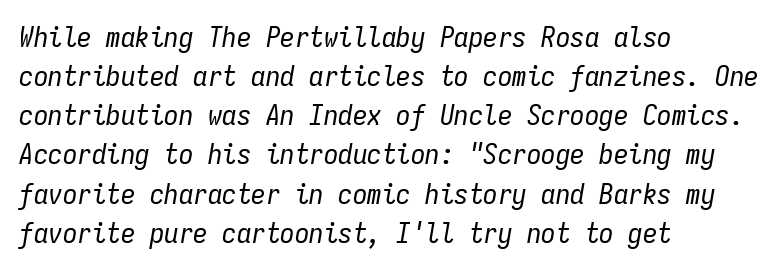
Q: Is the text bold? A: No.
Q: Is the text italic (slanted)? A: Yes, it leans right by about 9 degrees.
Q: Is the text underlined? A: No.
Q: How is the paragraph aligned? A: Left-aligned.
Q: Is the spacing between letters normal or unusually wide? A: Normal.
Q: Is the spacing between lines tight, normal or loose? A: Normal.
Q: Width (condensed, normal, or wide)? A: Condensed.
Q: Stroke contrast? A: Low.
Q: x-height? A: Medium.
Q: Monospaced? A: Yes.
